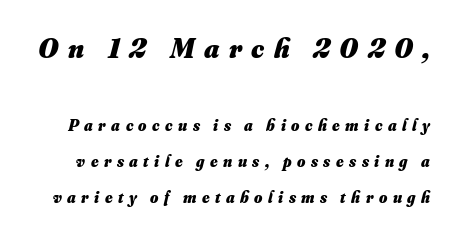
No word sits above an underline. You get the large type first, then a drop to smaller type. A typesetter would call this heavily tracked-out type. Summary of weight: heavy, a full bold. A typesetter would call this leading open, well beyond the default.
